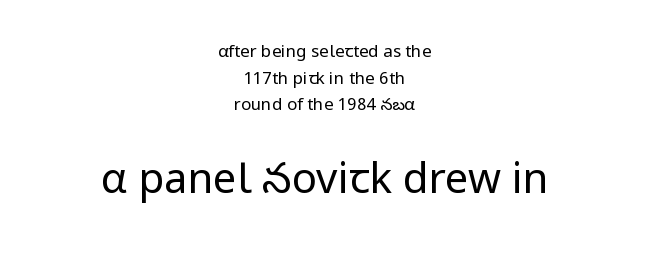
The image shows 42 px regular-weight sans-serif type, upright; set centered, normal line spacing (1.56x), normal letter spacing, not underlined; the second (bottom) block is 2.47x larger; low stroke contrast and a medium x-height.
